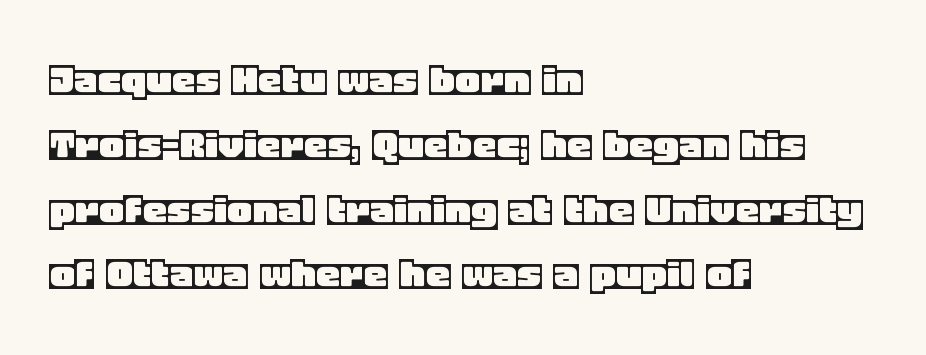
Q: Is the text italic (slanted)? A: No, it is upright.
Q: Is the text underlined? A: No.
Q: How is the paragraph aligned? A: Left-aligned.
Q: Is the spacing between letters normal or unusually wide? A: Normal.
Q: Is the spacing between lines tight, normal or loose? A: Normal.
Q: Width (condensed, normal, or wide)? A: Normal.
Q: x-height? A: Large.
Q: Monospaced? A: No.
